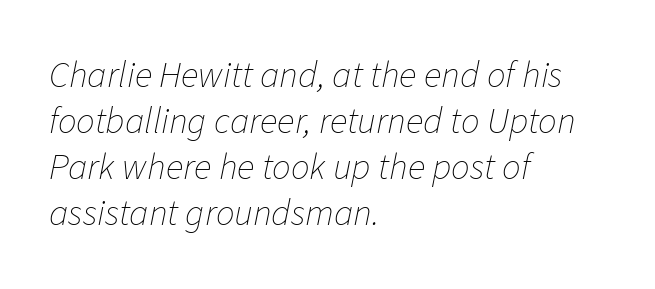
The image shows 37 px thin type, italic (leaning right); set left-aligned, line spacing 1.24x, normal letter spacing, not underlined; low stroke contrast and a medium x-height.
